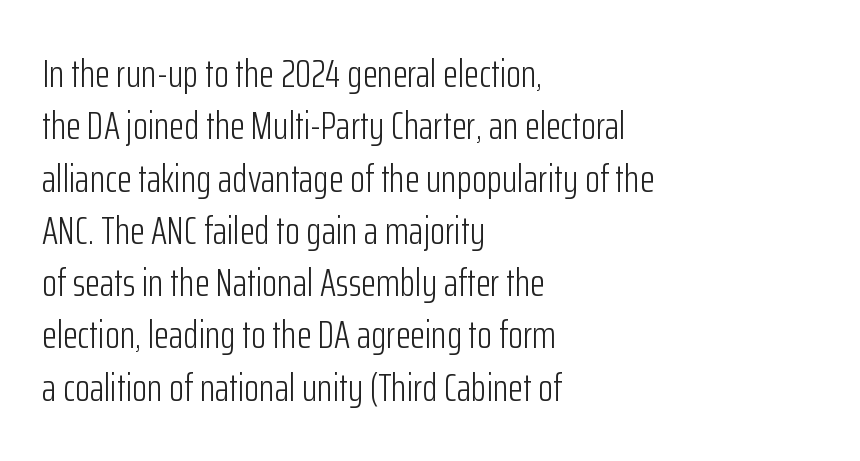
This is not heavy type; no bold has been used. Nobody drew a line under any word here. Typographically, this falls in the sans-serif category. This is the regular roman posture of the typeface.
